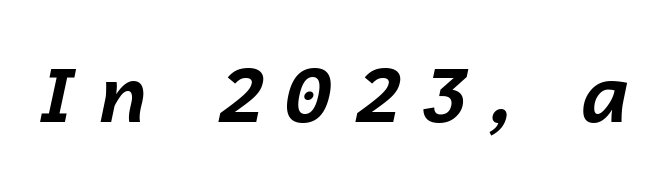
Unmarked baselines from the first word to the last. Honestly, the letter spacing is so wide it's the main thing you notice. These lines are rendered in a variable-pitch font. Yep, that's italic — everything's leaning. Compared with an ordinary text face, these strokes are far heavier — a full bold.
